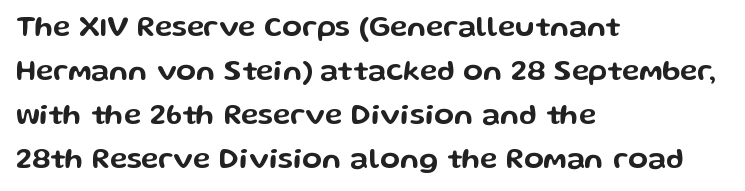
{"serif": "no", "italic": "no", "width": "wide", "stroke_contrast": "low", "x_height": "medium", "monospaced": "no", "underline": "no", "align": "left", "line_spacing": "normal", "line_spacing_ratio": 1.52, "letter_spacing": "normal", "letter_spacing_em": 0.0, "glyph_px": 29}
